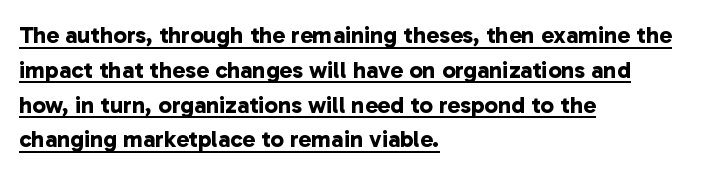
Q: Is the text bold? A: Yes.
Q: Is the text underlined? A: Yes.
Q: How is the paragraph aligned? A: Left-aligned.
Q: Is the spacing between letters normal or unusually wide? A: Normal.
Q: Is the spacing between lines tight, normal or loose? A: Normal.
